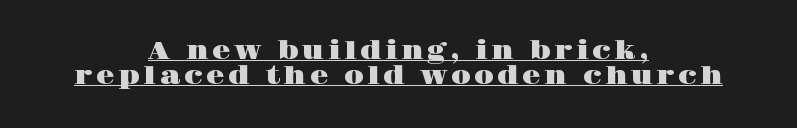
{"italic": "no", "underline": "yes", "align": "center", "line_spacing": "tight", "line_spacing_ratio": 1.04, "glyph_px": 24}
